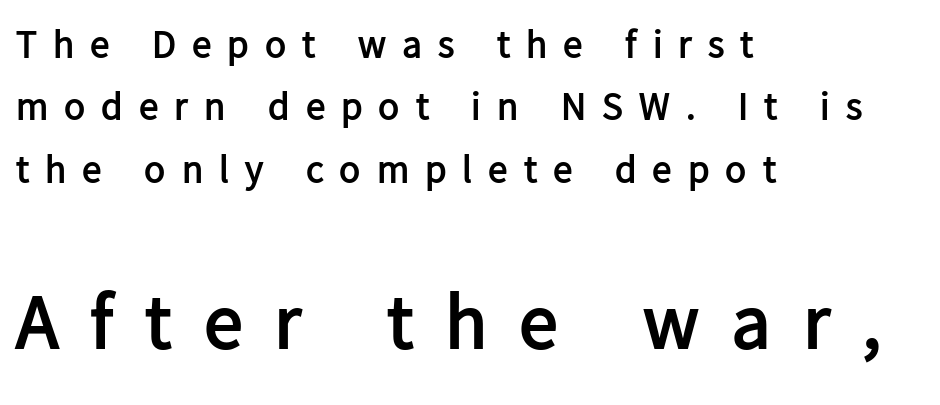
The passage is arranged the way most books set body copy — flush left. The type sits square on the baseline with zero lean. Classification — sans serif. The font is running at its bold setting.
